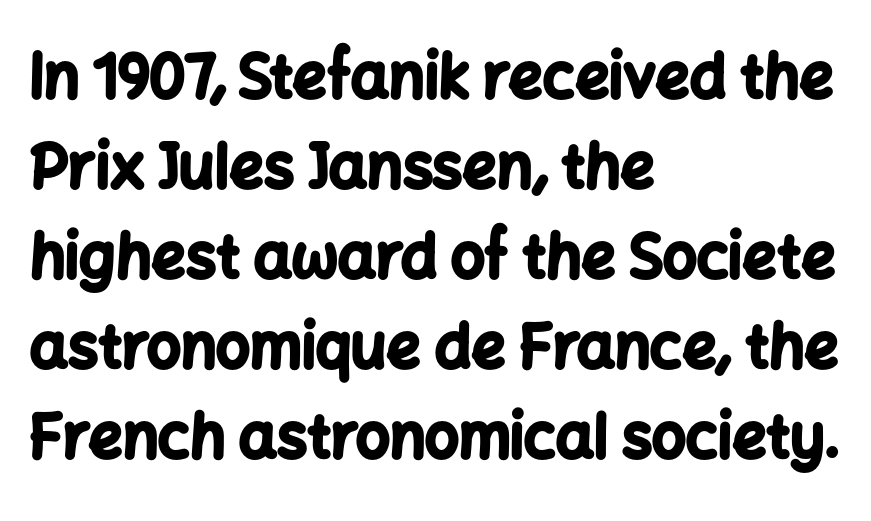
The baseline area is clear. Does the weight exceed regular? Yes, all the way to bold. No extra tracking has been applied to these lines. Is this a fixed-width face? No — the glyphs have proportional, varying widths.
